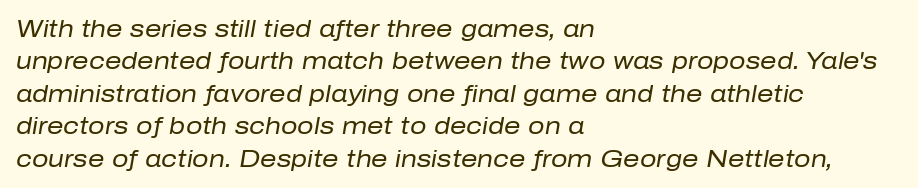
{"italic": "yes", "lean": "right", "slant_degrees": 10, "bold": "no", "underline": "no", "align": "left", "line_spacing": "normal", "line_spacing_ratio": 1.41, "letter_spacing": "normal", "letter_spacing_em": 0.0, "glyph_px": 23}
